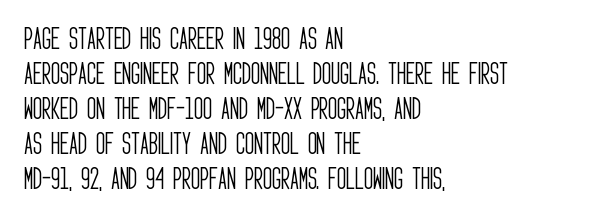
Nobody drew a line under any word here. The passage is arranged the way most books set body copy — flush left. Is the stroke heavy? The answer is a plain regular-or-lighter. Nobody touched the tracking dial on this one. A roman cut, with each character standing at attention. The space between consecutive lines is moderate.
